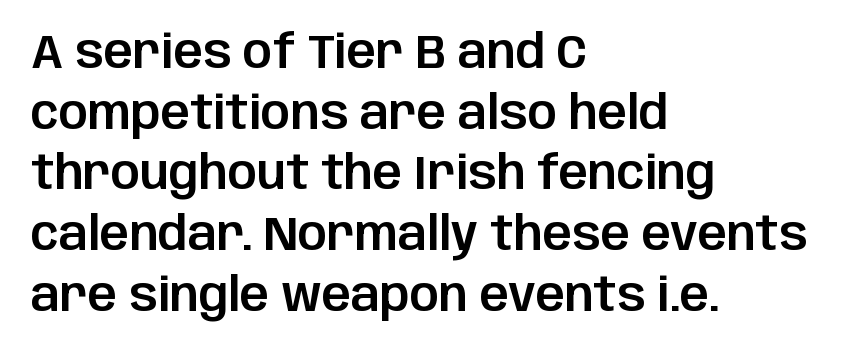
The image shows 46 px sans-serif type, upright; set left-aligned, normal line spacing (1.32x), normal letter spacing, not underlined; low stroke contrast and a large x-height.
